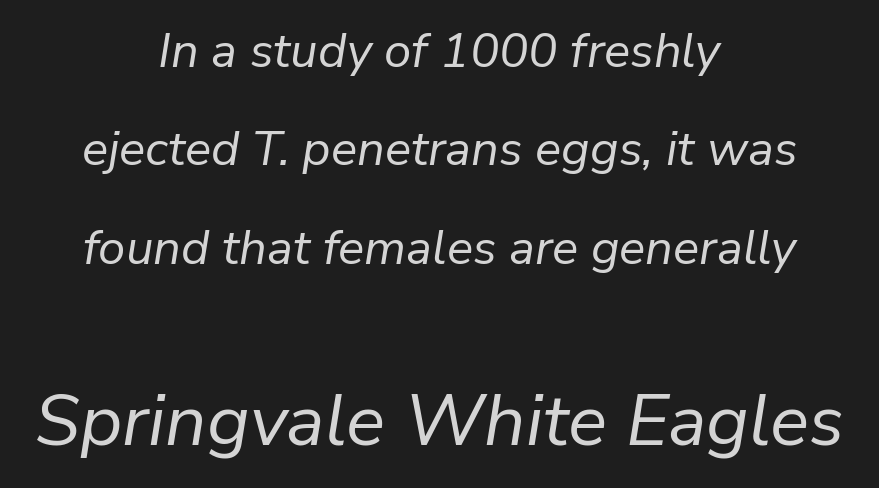
There is no visible air inserted between adjacent glyphs. Beneath every word, the page is bare. Characters are canted at an angle relative to the baseline's perpendicular. The typesetter chose a symmetrical, centered arrangement here. Vertically, the passage feels expansive, rows floating well apart.
